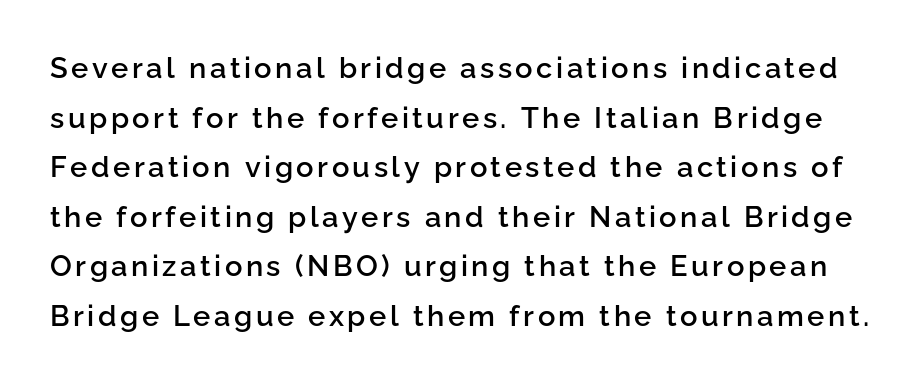
What weight is shown? A semibold, between regular and bold. When letters stand straight like this, we call the style roman or upright. The passage shown is typeset with a sans-serif family. The face used here is proportionally spaced, like ordinary book or web type. The words here are not underlined.
